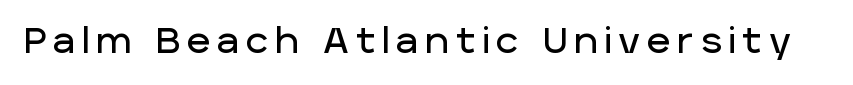
The typeface chosen for these lines omits serifs. The face used here is proportionally spaced, like ordinary book or web type. Every character sits straight up, as roman type does. Check under the words: just untouched page.
